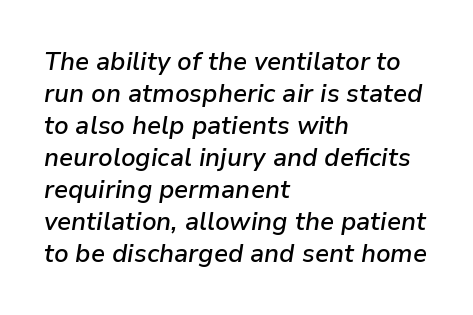
{"italic": "yes", "lean": "right", "slant_degrees": 9, "bold": "semi", "underline": "no", "align": "left", "line_spacing": "normal", "line_spacing_ratio": 1.28, "letter_spacing": "normal", "letter_spacing_em": 0.0, "glyph_px": 25}
